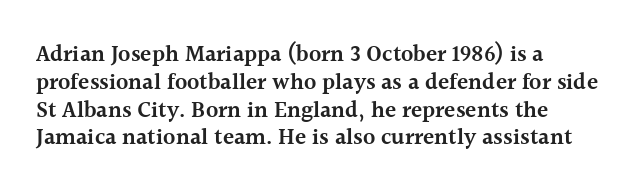
Bold? Not quite — semibold, heavier than regular but stopping short. The zone under the glyphs is completely vacant. Here the glyphs are tracked normally, forming tight word shapes. The lettering stays uniformly vertical, giving the passage a roman look.
